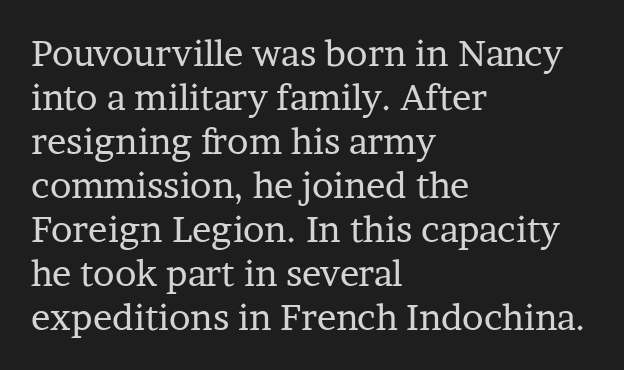
{"serif": "yes", "italic": "no", "bold": "no", "weight": "regular", "width": "normal", "stroke_contrast": "low", "x_height": "medium", "monospaced": "no", "underline": "no", "align": "left", "line_spacing_ratio": 1.22, "letter_spacing": "normal", "letter_spacing_em": 0.0, "glyph_px": 36}
